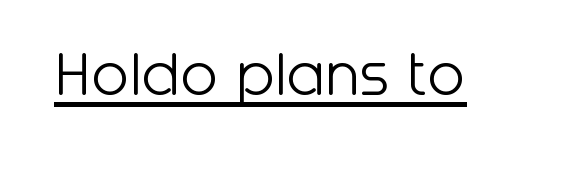
{"serif": "no", "italic": "no", "bold": "no", "weight": "light", "width": "normal", "stroke_contrast": "low", "x_height": "medium", "monospaced": "no", "underline": "yes", "letter_spacing": "normal", "letter_spacing_em": 0.0, "glyph_px": 69}
